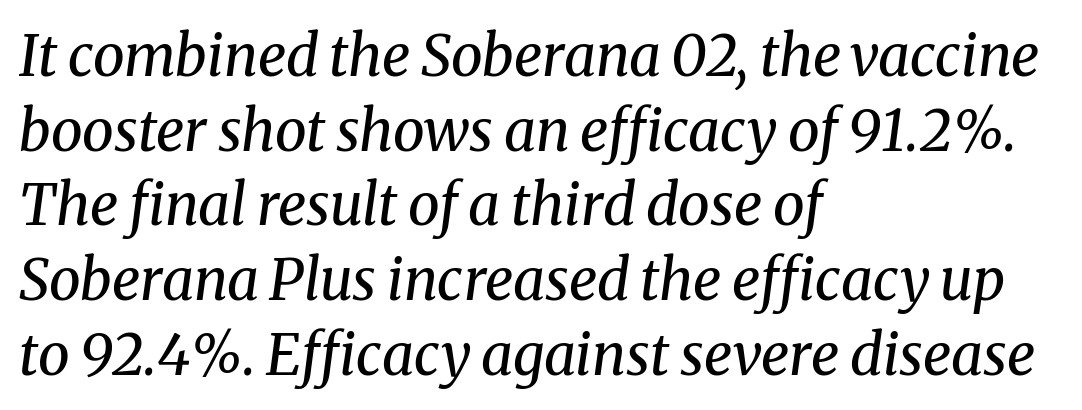
The image shows 57 px regular-weight serif type, italic (leaning right); set left-aligned, normal line spacing (1.31x), normal letter spacing, not underlined; medium stroke contrast and a medium x-height.
